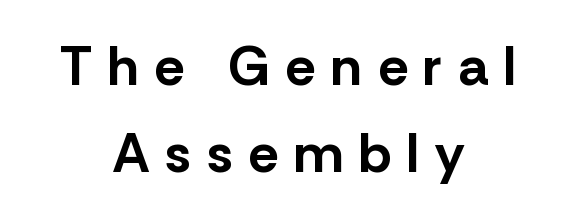
The image shows 55 px bold sans-serif type, upright; set centered, normal line spacing (1.58x), unusually wide letter spacing (+0.28 em), not underlined; low stroke contrast and a medium x-height.
